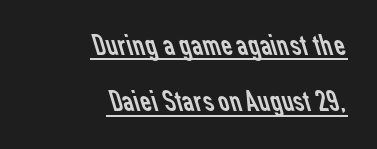
Check the space under the baseline: a stroke is drawn there. You could call the tracking neutral — neither tight nor loose. Every row of glyphs terminates at an identical x-position on the right. Unlike a traditional serif, this face leaves its strokes unadorned.
